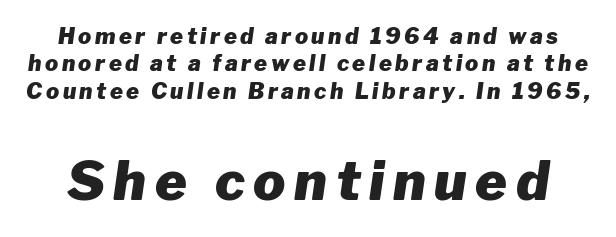
You could not count columns in this text — the font is proportionally spaced. Does the bottom block carry the larger type? Yes, it does. Descender tails drop into unmarked territory. Every character sits at an angle, as italics do. The font is running at its bold setting.
